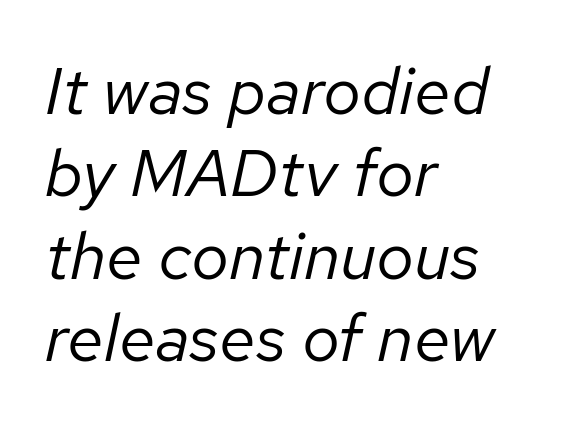
Q: Is the text bold? A: No.
Q: Is the text italic (slanted)? A: Yes, it leans right by about 12 degrees.
Q: Is the text underlined? A: No.
Q: How is the paragraph aligned? A: Left-aligned.
Q: Is the spacing between letters normal or unusually wide? A: Normal.
Q: Width (condensed, normal, or wide)? A: Normal.
Q: Stroke contrast? A: Low.
Q: x-height? A: Medium.
Q: Monospaced? A: No.
